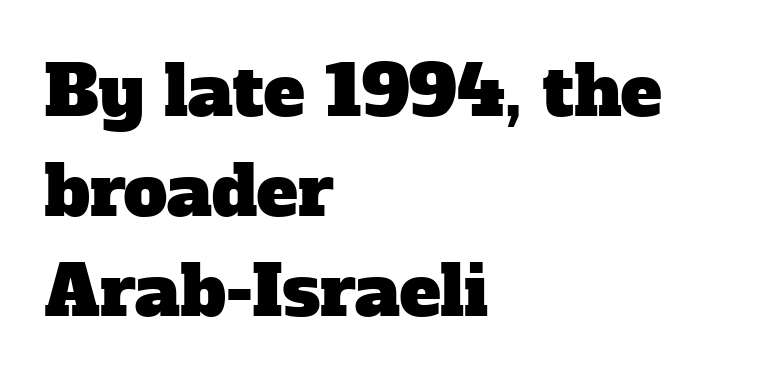
The image shows 69 px serif type; set left-aligned, normal line spacing (1.45x), normal letter spacing, not underlined; low stroke contrast and a medium x-height.
